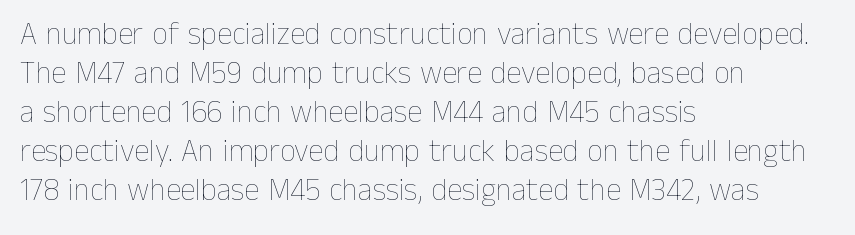
Q: Is the text bold? A: No.
Q: Is the text italic (slanted)? A: No, it is upright.
Q: Is the text underlined? A: No.
Q: How is the paragraph aligned? A: Left-aligned.
Q: Is the spacing between letters normal or unusually wide? A: Normal.
Q: Is the spacing between lines tight, normal or loose? A: Normal.
Q: Width (condensed, normal, or wide)? A: Normal.
Q: Stroke contrast? A: Low.
Q: x-height? A: Medium.
Q: Monospaced? A: No.
